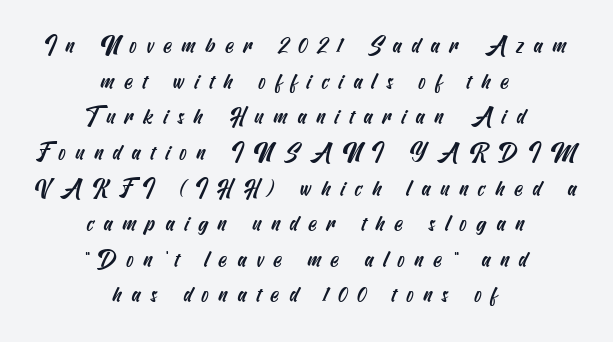
Words appear elongated and porous because spacing is wide. Teacher's note: observe the equal gaps on both sides — that is centered alignment. Summary of vertical rhythm: regular, with standard interline spacing. The zone under the glyphs is completely vacant.
